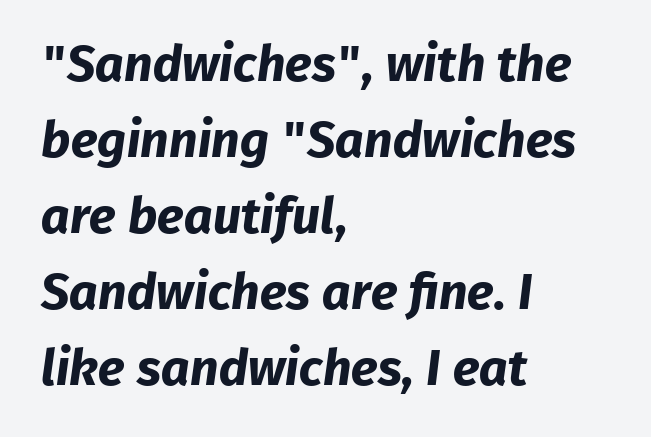
{"serif": "no", "bold": "yes", "weight": "bold", "width": "normal", "stroke_contrast": "low", "x_height": "medium", "monospaced": "no", "underline": "no", "align": "left", "line_spacing": "normal", "line_spacing_ratio": 1.52, "letter_spacing": "normal", "letter_spacing_em": 0.0, "glyph_px": 50}
